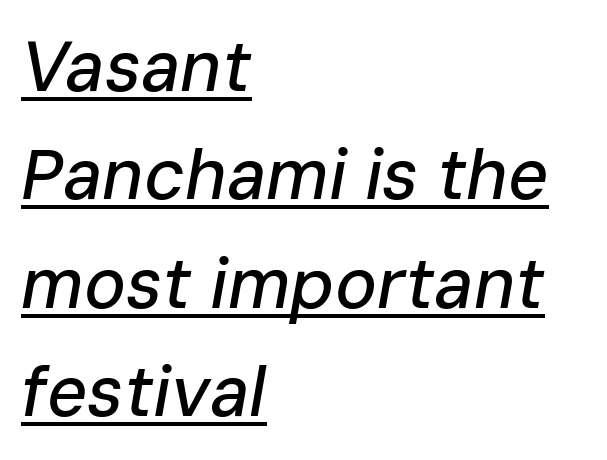
The passage shown leans; its letterforms are oblique. Check the space under the baseline: a stroke is drawn there. Default kerning and tracking; the words read as compact shapes. Which margin do the lines hug? The left one — the right edge is uneven. Each new line begins a customary step beneath the previous one.
